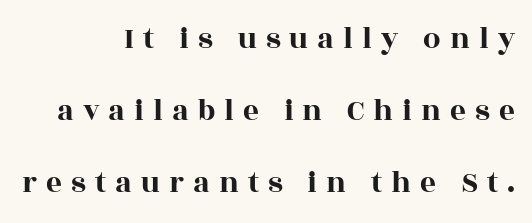
Small tapered or slab feet sit at the stroke ends, so this counts as serif. In terms of letterspacing, this is a distinctly airy, spread setting. Every row of glyphs terminates at an identical x-position on the right. Ascenders rise straight up at ninety degrees.
